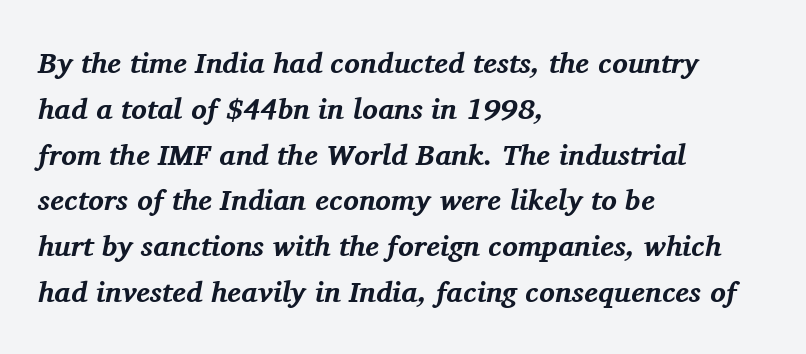
Q: Is the text bold? A: Yes.
Q: Is the text italic (slanted)? A: Yes, it leans right by about 11 degrees.
Q: Is the typeface a serif or a sans-serif typeface? A: Serif.
Q: Is the text underlined? A: No.
Q: How is the paragraph aligned? A: Left-aligned.
Q: Is the spacing between letters normal or unusually wide? A: Normal.
Q: Is the spacing between lines tight, normal or loose? A: Normal.
Q: Width (condensed, normal, or wide)? A: Normal.
Q: Stroke contrast? A: Medium.
Q: x-height? A: Medium.
Q: Monospaced? A: No.
